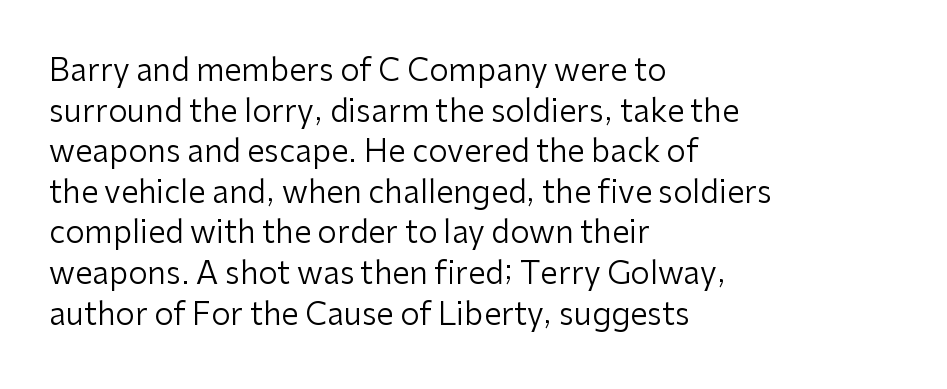
{"serif": "no", "italic": "no", "bold": "no", "weight": "regular", "width": "normal", "stroke_contrast": "low", "x_height": "medium", "monospaced": "no", "underline": "no", "align": "left", "line_spacing": "normal", "line_spacing_ratio": 1.31, "letter_spacing": "normal", "letter_spacing_em": 0.0, "glyph_px": 31}
